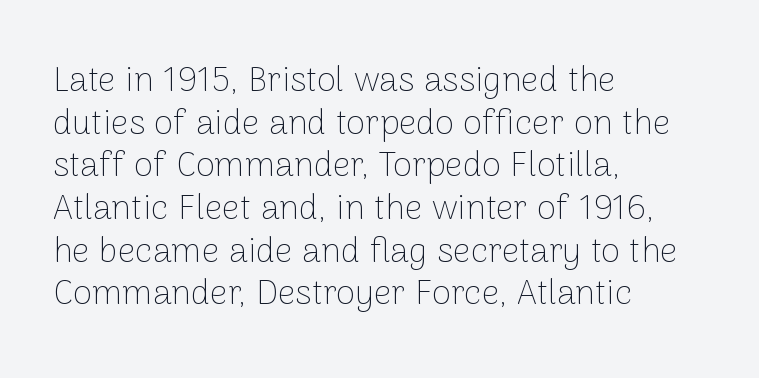
The image shows 35 px thin sans-serif type, upright; set left-aligned, line spacing 1.22x, normal letter spacing, not underlined; low stroke contrast and a medium x-height.
